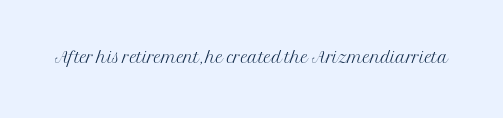
Q: Is the text bold? A: No.
Q: Is the text italic (slanted)? A: Yes.
Q: Is the text underlined? A: No.
Q: Is the spacing between letters normal or unusually wide? A: Normal.
